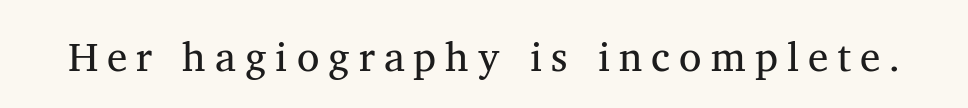
Q: Is the text bold? A: No.
Q: Is the text italic (slanted)? A: No, it is upright.
Q: Is the typeface a serif or a sans-serif typeface? A: Serif.
Q: Is the text underlined? A: No.
Q: Is the spacing between letters normal or unusually wide? A: Unusually wide.
Q: Width (condensed, normal, or wide)? A: Normal.
Q: Stroke contrast? A: Medium.
Q: x-height? A: Medium.
Q: Monospaced? A: No.
